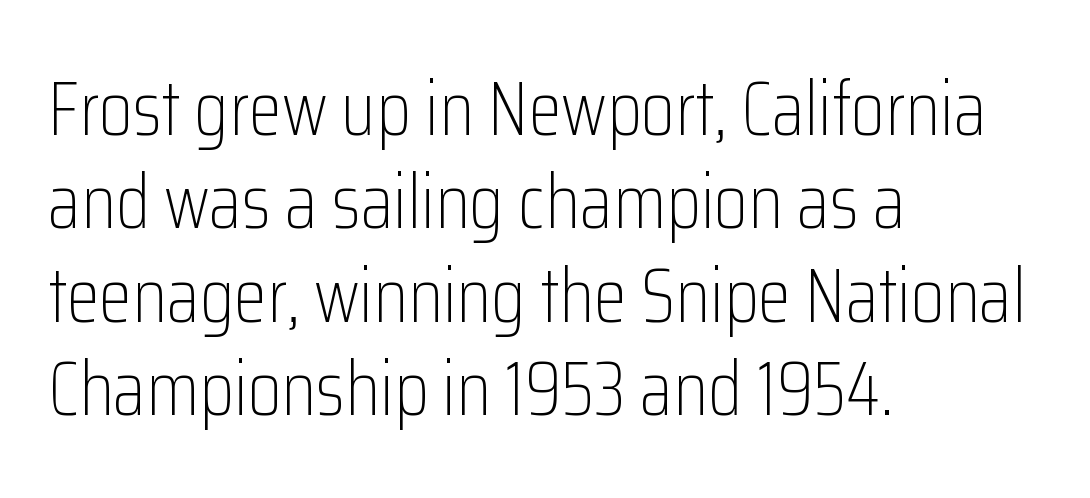
Q: Is the text bold? A: No.
Q: Is the text italic (slanted)? A: No, it is upright.
Q: Is the typeface a serif or a sans-serif typeface? A: Sans-serif.
Q: Is the text underlined? A: No.
Q: How is the paragraph aligned? A: Left-aligned.
Q: Is the spacing between letters normal or unusually wide? A: Normal.
Q: Width (condensed, normal, or wide)? A: Condensed.
Q: Stroke contrast? A: Low.
Q: x-height? A: Medium.
Q: Monospaced? A: No.
